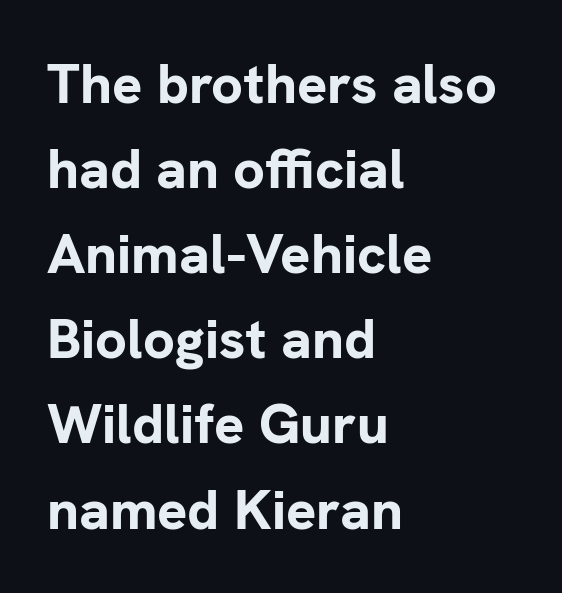
{"serif": "no", "italic": "no", "bold": "yes", "weight": "bold", "width": "normal", "stroke_contrast": "low", "x_height": "medium", "monospaced": "no", "underline": "no", "align": "left", "line_spacing": "normal", "line_spacing_ratio": 1.52, "letter_spacing": "normal", "letter_spacing_em": 0.0, "glyph_px": 56}
